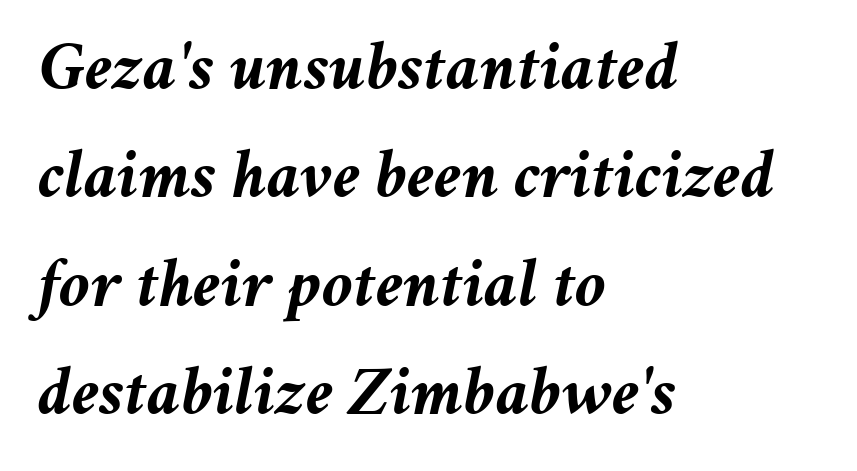
{"italic": "yes", "lean": "right", "slant_degrees": 11, "bold": "yes", "weight": "semibold", "width": "normal", "stroke_contrast": "medium", "x_height": "medium", "monospaced": "no", "underline": "no", "align": "left", "line_spacing": "normal", "line_spacing_ratio": 1.57, "letter_spacing": "normal", "letter_spacing_em": 0.0, "glyph_px": 69}
